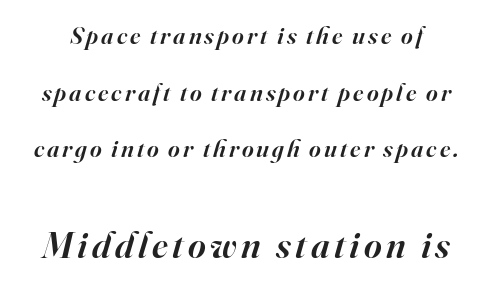
{"serif": "yes", "italic": "yes", "lean": "right", "slant_degrees": 16, "bold": "semi", "weight": "semibold", "width": "normal", "stroke_contrast": "high", "x_height": "small", "monospaced": "no", "underline": "no", "line_spacing": "loose", "line_spacing_ratio": 2.27, "larger_block": "second", "size_ratio": 1.52, "glyph_px": 38}
